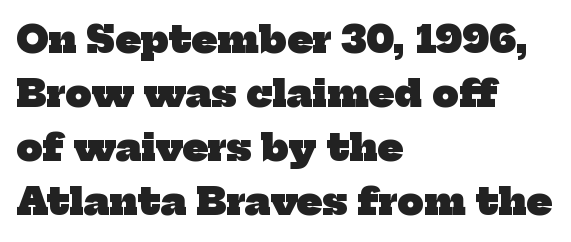
Here the designer chose a conventional face with non-uniform glyph widths. Serifs: yes, visible at the terminals of the letterforms. Heavy, bold letterforms. Just letters on the line, the space beneath them empty.
